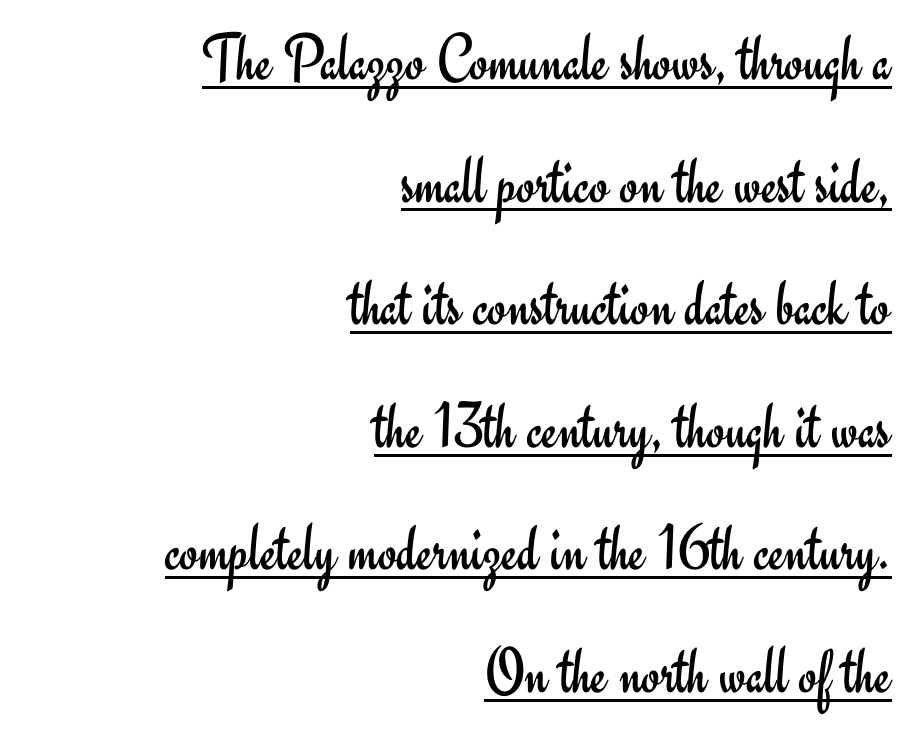
Q: Is the text bold? A: No.
Q: Is the text italic (slanted)? A: Yes.
Q: Is the typeface a serif or a sans-serif typeface? A: Sans-serif.
Q: Is the text underlined? A: Yes.
Q: How is the paragraph aligned? A: Right-aligned.
Q: Is the spacing between letters normal or unusually wide? A: Normal.
Q: Width (condensed, normal, or wide)? A: Normal.
Q: Stroke contrast? A: Low.
Q: x-height? A: Small.
Q: Monospaced? A: No.
